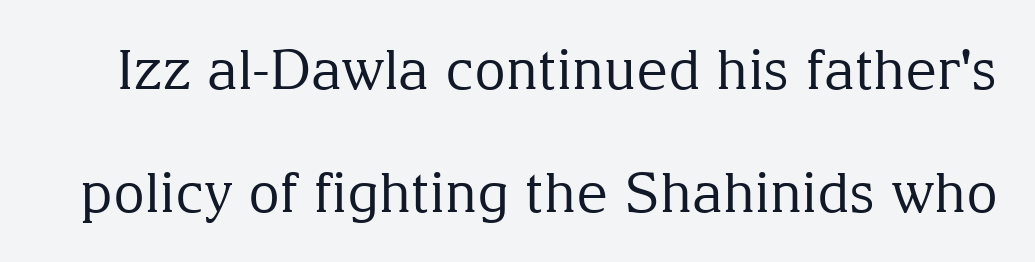
Italic? Not at all — the glyphs are vertical. A typesetter would call this proportional, since set widths differ per character. No extra tracking has been applied to these lines. Unmarked baselines from the first word to the last.
